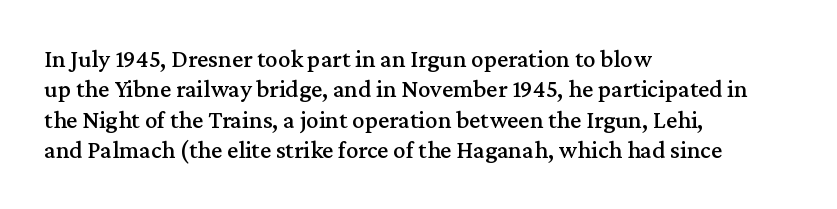
The typography opts for an upright posture over an oblique one. The letterforms sit shoulder to shoulder at normal distance. Compared with a centered layout, this one pins lines to the left instead. Descenders are the only things crossing below the line.
